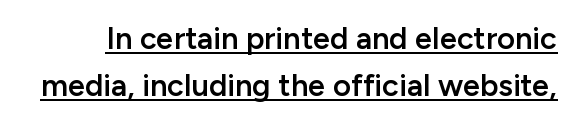
The image shows 31 px semibold sans-serif type, upright; set normal line spacing (1.51x), normal letter spacing, underlined; low stroke contrast and a medium x-height.
